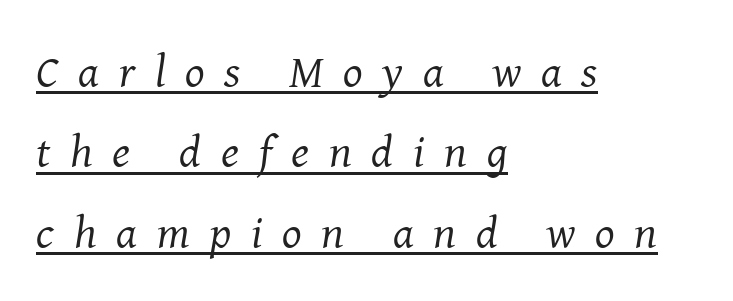
{"serif": "yes", "italic": "yes", "lean": "right", "slant_degrees": 8, "bold": "no", "weight": "regular", "width": "normal", "stroke_contrast": "medium", "x_height": "medium", "monospaced": "no", "underline": "yes", "align": "left", "line_spacing_ratio": 1.75, "letter_spacing": "wide", "letter_spacing_em": 0.43, "glyph_px": 46}
